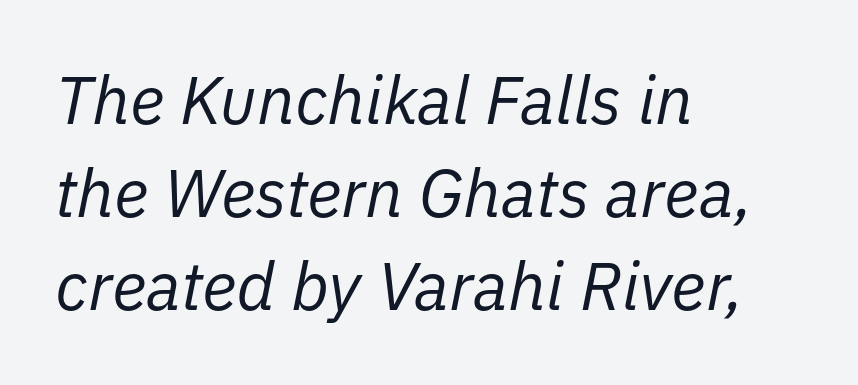
Q: Is the text bold? A: No.
Q: Is the text italic (slanted)? A: Yes, it leans right by about 11 degrees.
Q: Is the text underlined? A: No.
Q: How is the paragraph aligned? A: Left-aligned.
Q: Is the spacing between letters normal or unusually wide? A: Normal.
Q: Is the spacing between lines tight, normal or loose? A: Normal.
Q: Width (condensed, normal, or wide)? A: Normal.
Q: Stroke contrast? A: Low.
Q: x-height? A: Medium.
Q: Monospaced? A: No.
